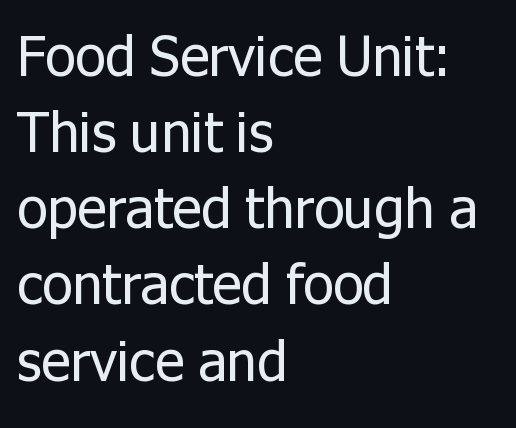
Q: Is the text bold? A: No.
Q: Is the text italic (slanted)? A: No, it is upright.
Q: Is the typeface a serif or a sans-serif typeface? A: Sans-serif.
Q: Is the text underlined? A: No.
Q: How is the paragraph aligned? A: Left-aligned.
Q: Is the spacing between letters normal or unusually wide? A: Normal.
Q: Is the spacing between lines tight, normal or loose? A: Normal.
Q: Width (condensed, normal, or wide)? A: Normal.
Q: Stroke contrast? A: Low.
Q: x-height? A: Medium.
Q: Monospaced? A: No.
